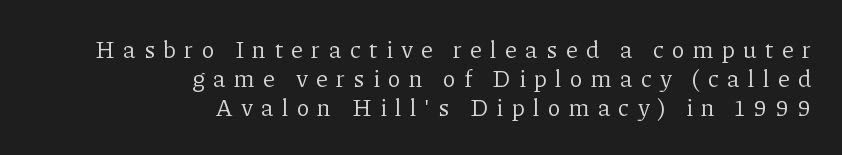
The strip under each line holds only bare page. Weight: regular or lighter. The compositor pushed each line to the right boundary. Display-style spreading of the glyphs; the letterfit is very open.
